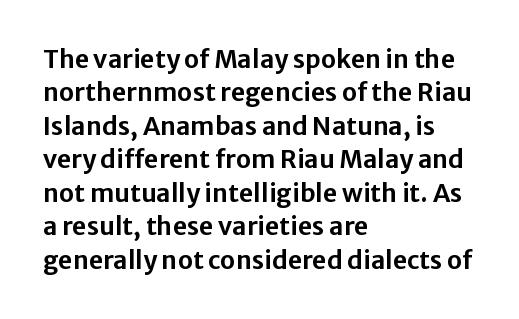
Q: Is the text italic (slanted)? A: No, it is upright.
Q: Is the text underlined? A: No.
Q: How is the paragraph aligned? A: Left-aligned.
Q: Is the spacing between letters normal or unusually wide? A: Normal.
Q: Is the spacing between lines tight, normal or loose? A: Normal.
